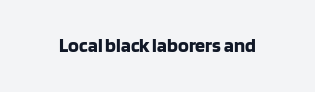
{"italic": "no", "bold": "yes", "underline": "no", "letter_spacing": "normal", "letter_spacing_em": 0.0, "glyph_px": 20}
